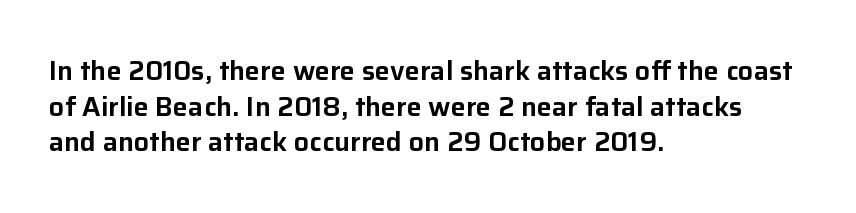
{"italic": "no", "underline": "no", "align": "left", "line_spacing": "normal", "line_spacing_ratio": 1.32, "letter_spacing": "normal", "letter_spacing_em": 0.0, "glyph_px": 27}
